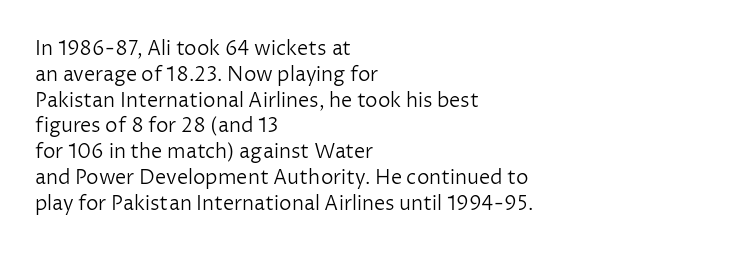
Q: Is the text bold? A: No.
Q: Is the text italic (slanted)? A: No, it is upright.
Q: Is the text underlined? A: No.
Q: How is the paragraph aligned? A: Left-aligned.
Q: Is the spacing between letters normal or unusually wide? A: Normal.
Q: Is the spacing between lines tight, normal or loose? A: Normal.
